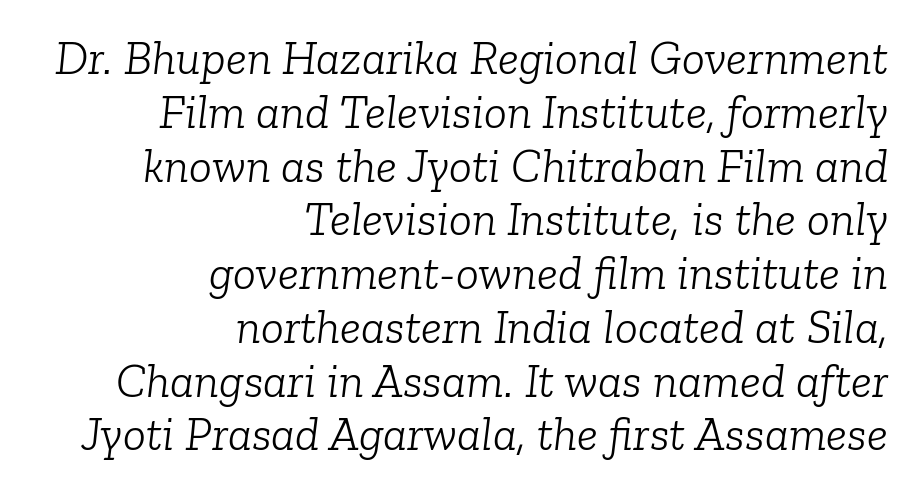
{"serif": "yes", "italic": "yes", "lean": "right", "slant_degrees": 6, "bold": "no", "weight": "light", "width": "normal", "stroke_contrast": "low", "x_height": "medium", "monospaced": "no", "underline": "no", "align": "right", "line_spacing": "tight", "line_spacing_ratio": 1.12, "letter_spacing": "normal", "letter_spacing_em": 0.0, "glyph_px": 48}
